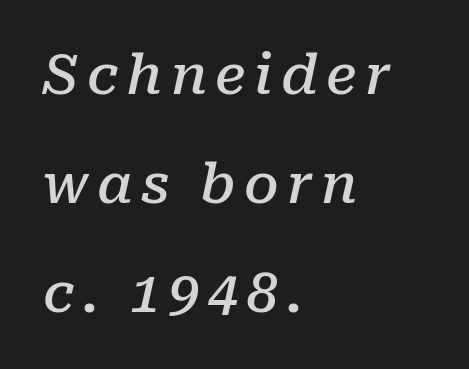
The lines are spread far apart with generous leading. Varying glyph widths throughout — classic text-font behaviour. The foot of each line stays bare and open. A student would call this left alignment; a typographer would say flush left, rag right. The face used here has a pronounced slope to its letters.
